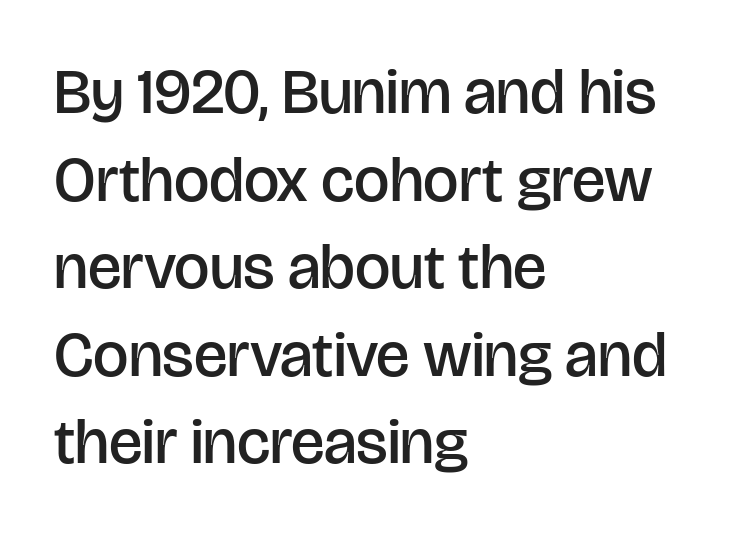
The image shows 63 px semibold sans-serif type, upright; set left-aligned, normal line spacing (1.39x), normal letter spacing, not underlined; low stroke contrast and a large x-height.
